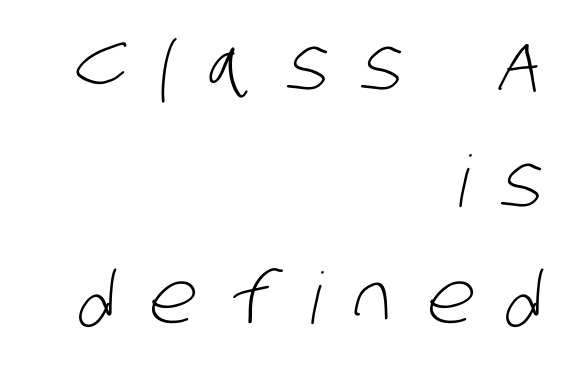
Letterform terminals end flat and unadorned throughout the passage. Horizontally, the lines are justified to the trailing edge only. Successive baselines arrive at the customary interval. Anything drawn beneath the words? Only blank space.
